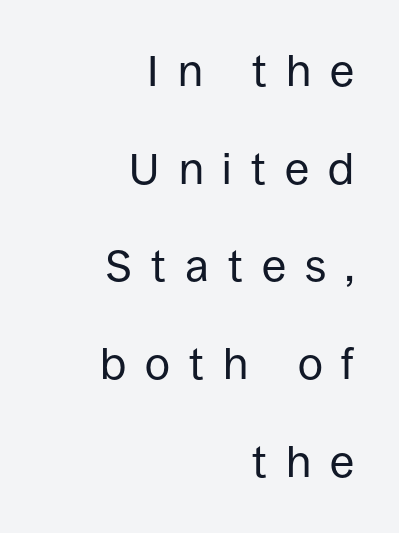
The image shows 44 px regular-weight sans-serif type, upright; set right-aligned, loose line spacing (2.22x), unusually wide letter spacing (+0.43 em), not underlined; low stroke contrast and a large x-height.
